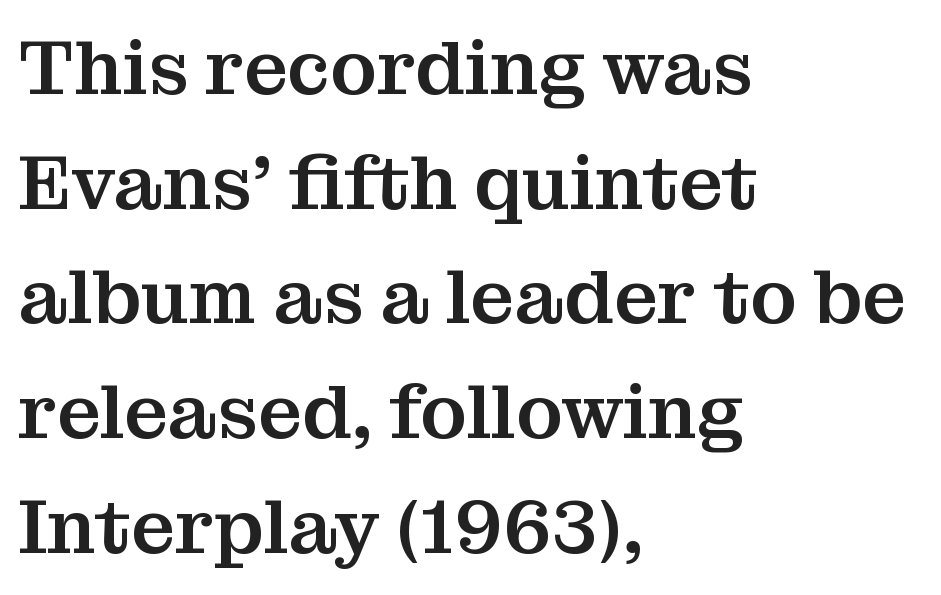
Q: Is the text italic (slanted)? A: No, it is upright.
Q: Is the typeface a serif or a sans-serif typeface? A: Serif.
Q: Is the text underlined? A: No.
Q: How is the paragraph aligned? A: Left-aligned.
Q: Is the spacing between letters normal or unusually wide? A: Normal.
Q: Is the spacing between lines tight, normal or loose? A: Normal.
Q: Width (condensed, normal, or wide)? A: Normal.
Q: Stroke contrast? A: Medium.
Q: x-height? A: Medium.
Q: Monospaced? A: No.
